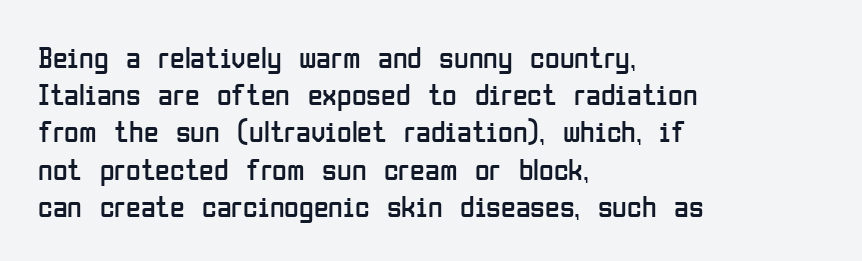
The rendering uses natural spacing where letterforms have individual widths. The typesetter chose a ragged-right arrangement here. Posture: straight, roman, zero tilt. Tracking here is standard; glyphs follow each other at the usual distance. The text was rendered using a sans face with plain stroke endings. Clear beneath every line of the passage.
